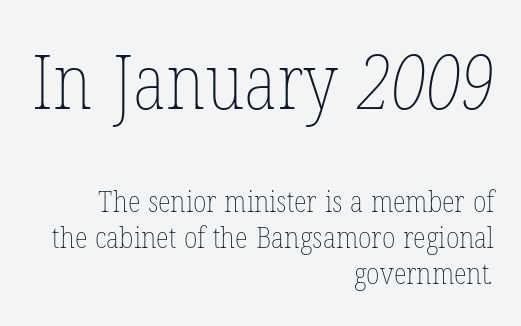
The image shows 76 px thin, condensed type; set right-aligned, line spacing 1.2x, normal letter spacing, not underlined; the first (top) block is 2.53x larger; low stroke contrast and a medium x-height.
